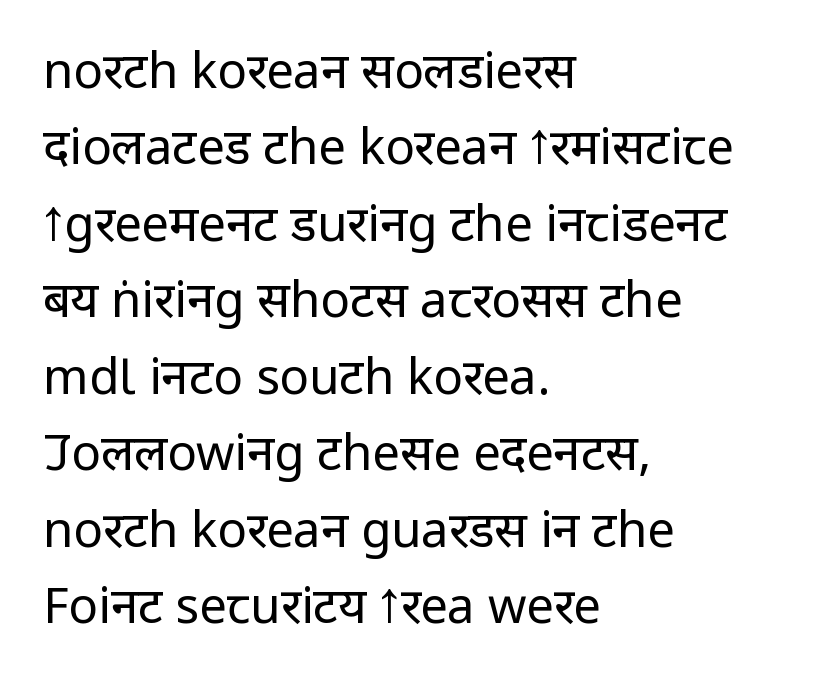
{"serif": "no", "italic": "no", "bold": "no", "weight": "regular", "width": "condensed", "stroke_contrast": "low", "x_height": "large", "monospaced": "no", "underline": "no", "align": "left", "line_spacing": "normal", "line_spacing_ratio": 1.56, "letter_spacing": "normal", "letter_spacing_em": 0.0, "glyph_px": 49}
